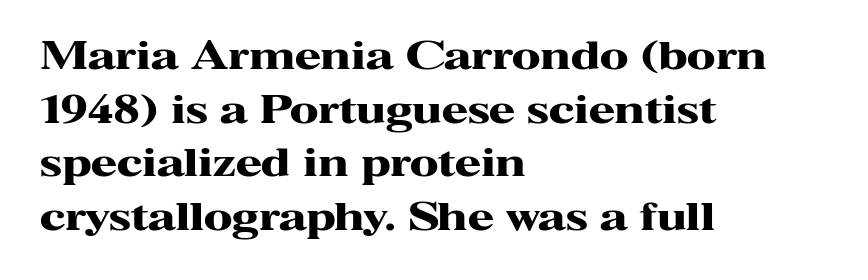
{"serif": "yes", "italic": "no", "bold": "yes", "weight": "heavy", "width": "wide", "stroke_contrast": "high", "x_height": "medium", "monospaced": "no", "underline": "no", "align": "left", "line_spacing": "normal", "line_spacing_ratio": 1.41, "letter_spacing": "normal", "letter_spacing_em": 0.0, "glyph_px": 38}
